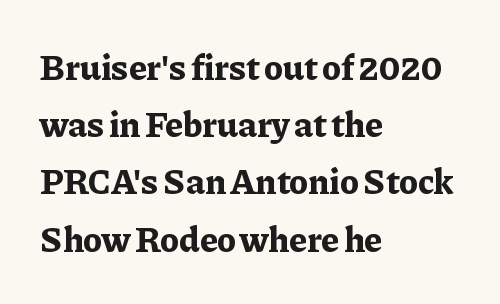
The image shows 36 px bold serif type, upright; set left-aligned, normal line spacing (1.59x), normal letter spacing, not underlined; low stroke contrast and a medium x-height.
